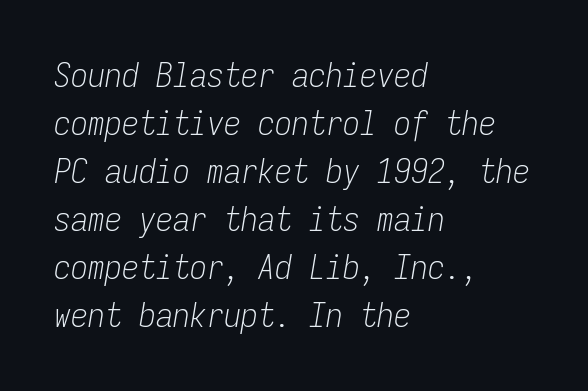
Underline: absent. Unbolded letterforms with no extra heft. Italic? Definitely — the glyphs are oblique. Characters follow at the spacing the type designer built in. Normally led — the rows are evenly, conventionally spaced. Left-aligned paragraph, ragged on the right.
